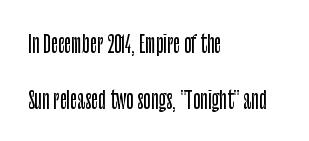
The image shows 24 px text type, upright; set left-aligned, loose line spacing (2.33x), normal letter spacing, not underlined.
